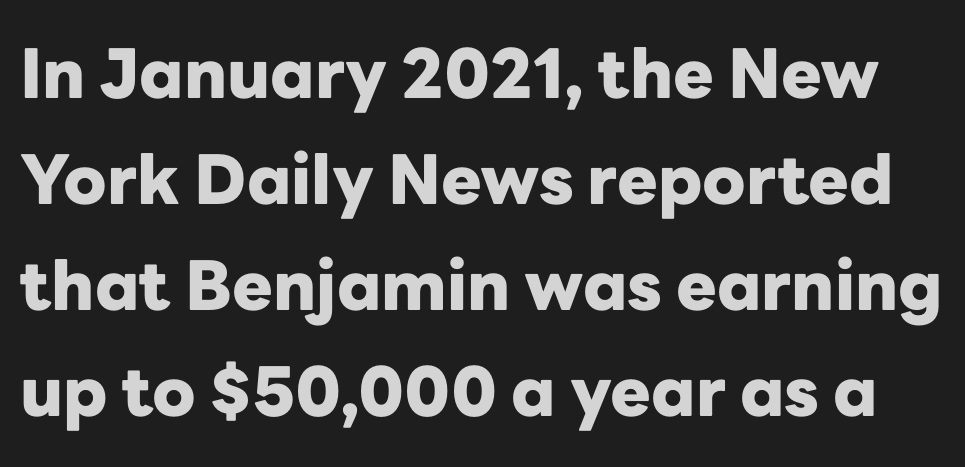
The image shows 68 px heavy sans-serif type, upright; set normal line spacing (1.56x), normal letter spacing, not underlined; low stroke contrast and a medium x-height.
